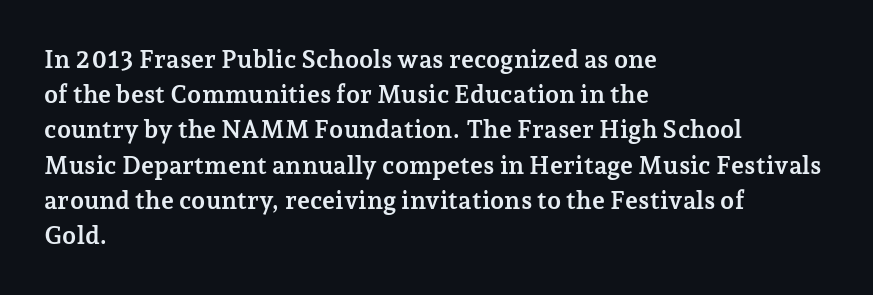
{"italic": "no", "bold": "yes", "underline": "no", "align": "left", "line_spacing": "normal", "line_spacing_ratio": 1.41, "letter_spacing": "normal", "letter_spacing_em": 0.0, "glyph_px": 25}
